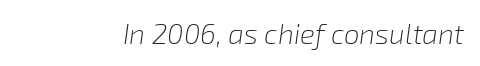
{"italic": "yes", "lean": "right", "slant_degrees": 8, "bold": "no", "weight": "light", "width": "normal", "stroke_contrast": "low", "x_height": "medium", "monospaced": "no", "underline": "no", "letter_spacing": "normal", "letter_spacing_em": 0.0, "glyph_px": 28}
